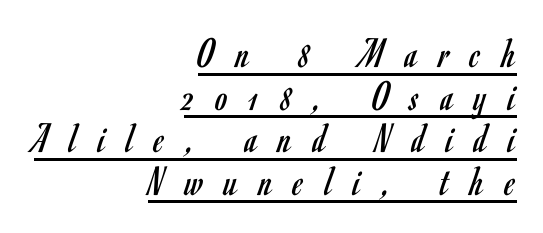
{"serif": "no", "bold": "no", "weight": "regular", "width": "condensed", "stroke_contrast": "low", "x_height": "small", "monospaced": "no", "underline": "yes", "align": "right", "line_spacing": "tight", "line_spacing_ratio": 0.99, "letter_spacing": "wide", "letter_spacing_em": 0.5, "glyph_px": 43}
